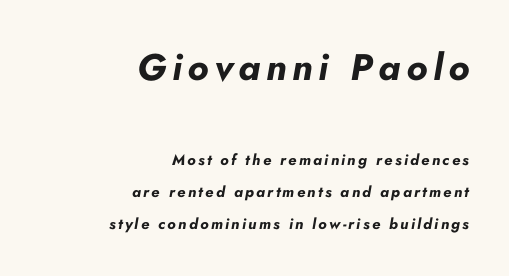
The image shows 37 px bold type, italic (leaning right); set right-aligned, loose line spacing (2.13x), not underlined; the first (top) block is 2.47x larger; low stroke contrast and a small x-height.
